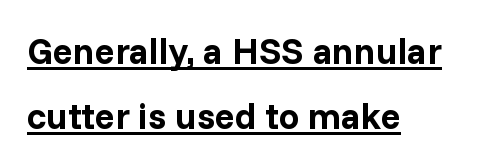
The image shows 37 px bold sans-serif type, upright; set left-aligned, line spacing 1.75x, normal letter spacing, underlined; low stroke contrast and a medium x-height.
